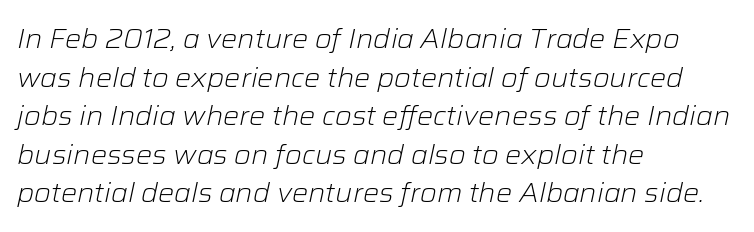
Q: Is the text bold? A: No.
Q: Is the text italic (slanted)? A: Yes, it leans right by about 12 degrees.
Q: Is the text underlined? A: No.
Q: How is the paragraph aligned? A: Left-aligned.
Q: Is the spacing between letters normal or unusually wide? A: Normal.
Q: Is the spacing between lines tight, normal or loose? A: Normal.
